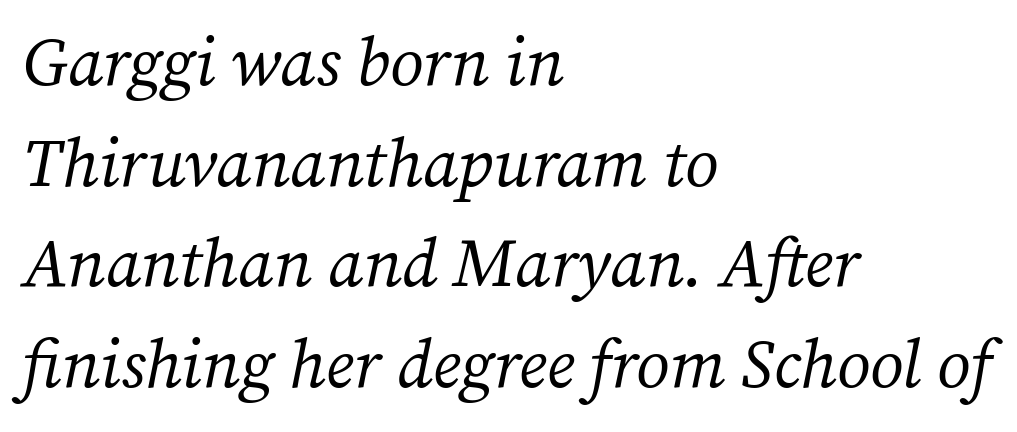
Q: Is the text bold? A: No.
Q: Is the text italic (slanted)? A: Yes, it leans right by about 12 degrees.
Q: Is the typeface a serif or a sans-serif typeface? A: Serif.
Q: Is the text underlined? A: No.
Q: How is the paragraph aligned? A: Left-aligned.
Q: Is the spacing between letters normal or unusually wide? A: Normal.
Q: Is the spacing between lines tight, normal or loose? A: Normal.
Q: Width (condensed, normal, or wide)? A: Normal.
Q: Stroke contrast? A: Medium.
Q: x-height? A: Medium.
Q: Monospaced? A: No.
